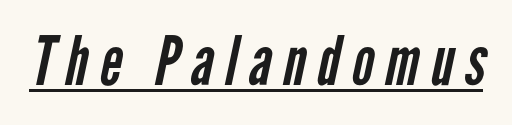
{"serif": "no", "bold": "no", "weight": "regular", "width": "condensed", "stroke_contrast": "low", "x_height": "medium", "monospaced": "no", "underline": "yes", "glyph_px": 68}
